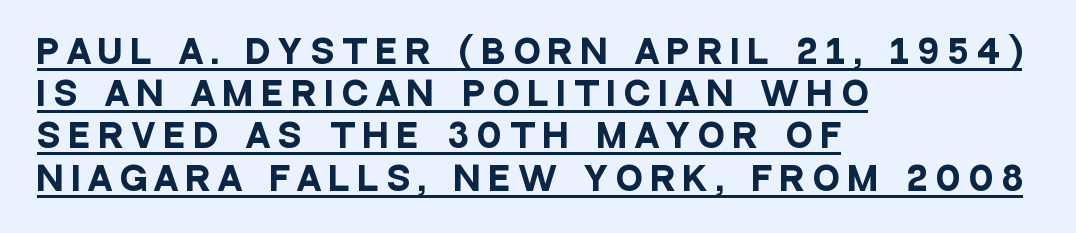
Unlike italic type, these characters show no tilt at all. Emphasis is given by a line drawn under the lettering. Reading down the column, the eye jumps a familiar distance to each next line. The face used here is a sans, in the tradition of grotesques and geometrics. Which margin do the lines hug? The left one — the right edge is uneven.
